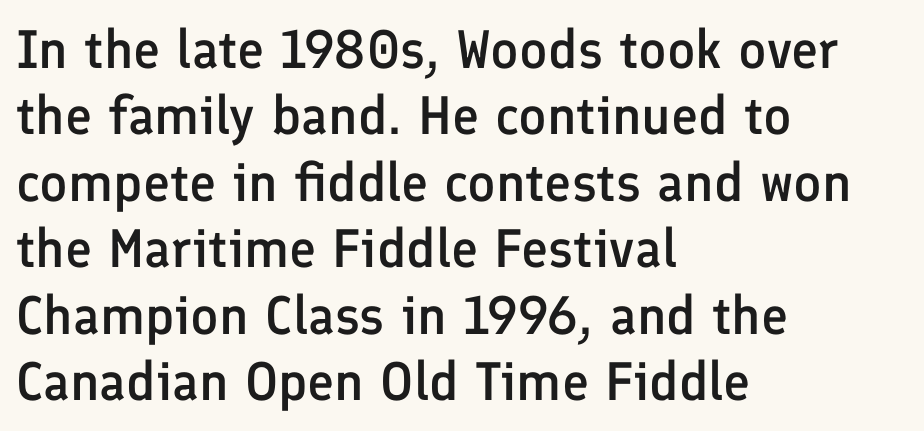
{"serif": "no", "italic": "no", "bold": "semi", "weight": "semibold", "width": "normal", "stroke_contrast": "low", "x_height": "medium", "monospaced": "no", "underline": "no", "align": "left", "line_spacing_ratio": 1.23, "letter_spacing": "normal", "letter_spacing_em": 0.0, "glyph_px": 54}
